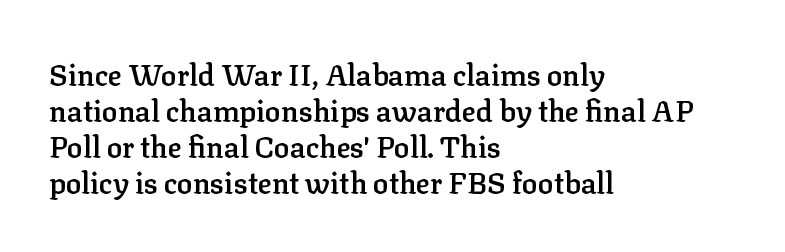
{"serif": "yes", "italic": "no", "bold": "semi", "weight": "semibold", "width": "normal", "stroke_contrast": "low", "x_height": "medium", "monospaced": "no", "underline": "no", "align": "left", "line_spacing_ratio": 1.24, "letter_spacing": "normal", "letter_spacing_em": 0.0, "glyph_px": 29}
